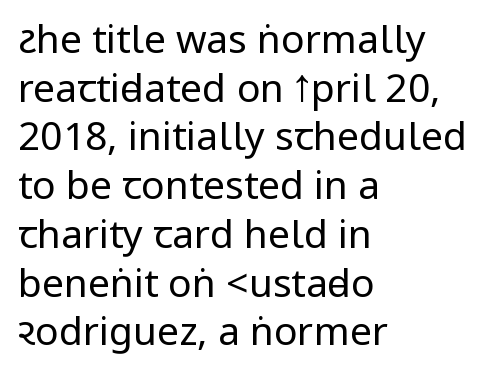
Q: Is the text bold? A: No.
Q: Is the text italic (slanted)? A: No, it is upright.
Q: Is the typeface a serif or a sans-serif typeface? A: Sans-serif.
Q: Is the text underlined? A: No.
Q: How is the paragraph aligned? A: Left-aligned.
Q: Is the spacing between letters normal or unusually wide? A: Normal.
Q: Is the spacing between lines tight, normal or loose? A: Normal.
Q: Width (condensed, normal, or wide)? A: Condensed.
Q: Stroke contrast? A: Low.
